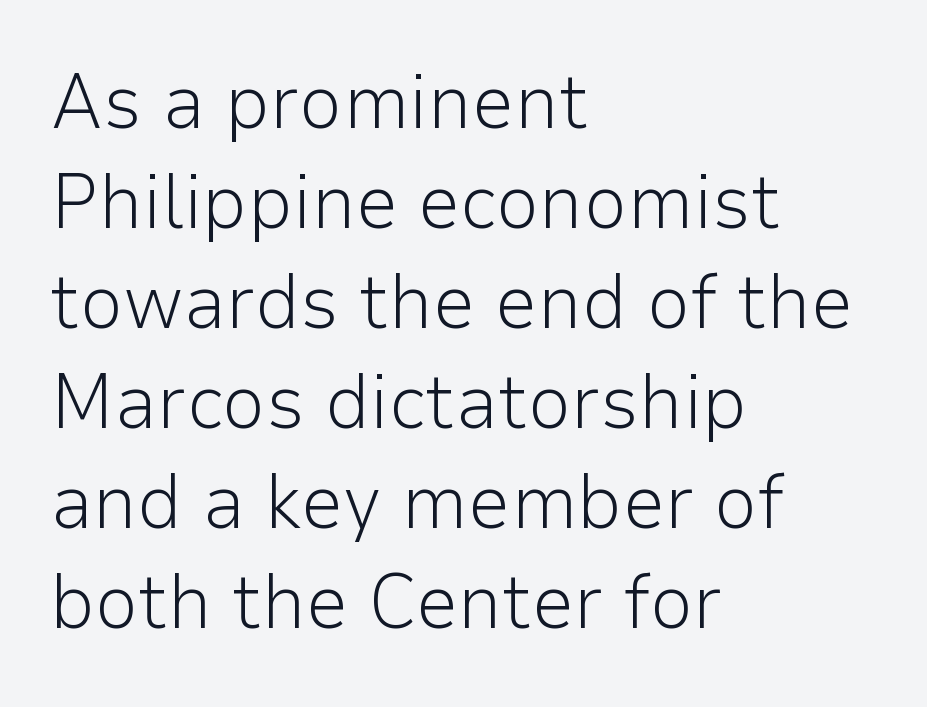
Q: Is the text bold? A: No.
Q: Is the text italic (slanted)? A: No, it is upright.
Q: Is the typeface a serif or a sans-serif typeface? A: Sans-serif.
Q: Is the text underlined? A: No.
Q: How is the paragraph aligned? A: Left-aligned.
Q: Is the spacing between letters normal or unusually wide? A: Normal.
Q: Is the spacing between lines tight, normal or loose? A: Normal.
Q: Width (condensed, normal, or wide)? A: Normal.
Q: Stroke contrast? A: Low.
Q: x-height? A: Medium.
Q: Monospaced? A: No.
